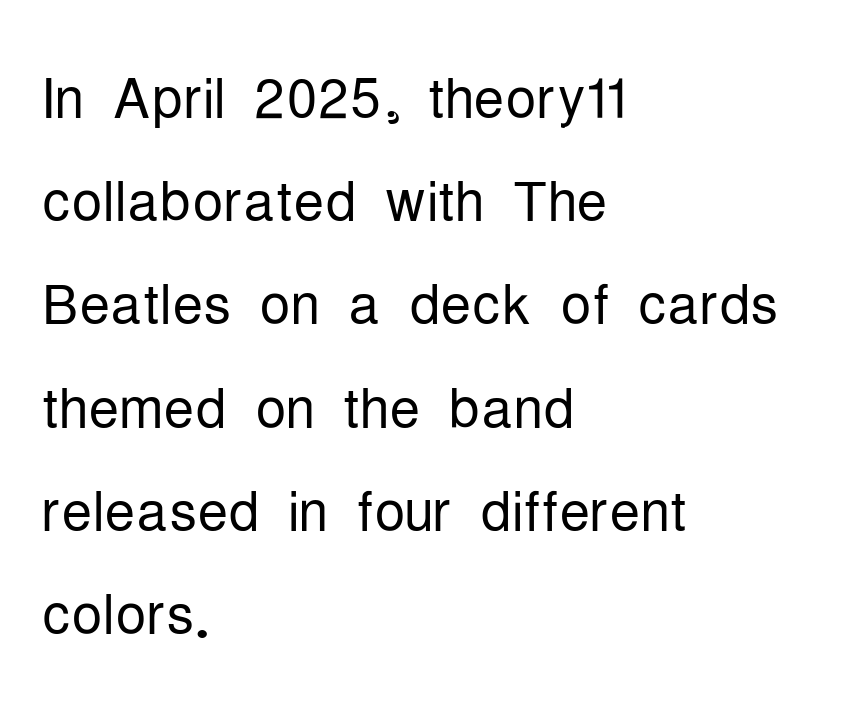
The image shows 77 px light, condensed sans-serif type, upright; set left-aligned, normal line spacing (1.34x), normal letter spacing, not underlined; low stroke contrast and a medium x-height.
